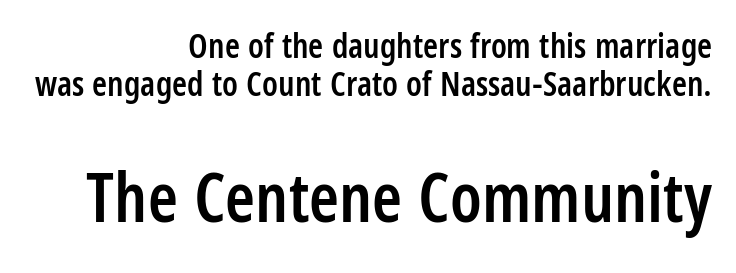
{"serif": "no", "italic": "no", "bold": "semi", "weight": "semibold", "width": "condensed", "stroke_contrast": "low", "x_height": "large", "monospaced": "no", "underline": "no", "align": "right", "line_spacing": "tight", "line_spacing_ratio": 1.13, "letter_spacing": "normal", "letter_spacing_em": 0.0, "larger_block": "second", "size_ratio": 2.0, "glyph_px": 68}
